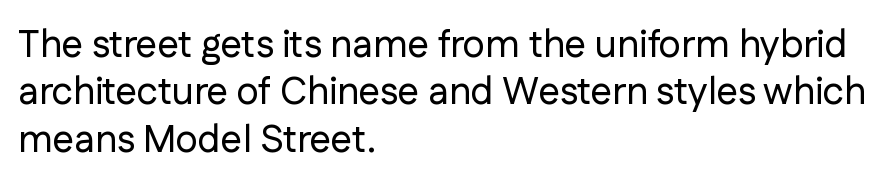
Descenders hang freely into open space. A typesetter would call this zero additional tracking. Regarding leading, the lines here are spaced in the standard way. Horizontal alignment here is leftward, the default for most running prose.
